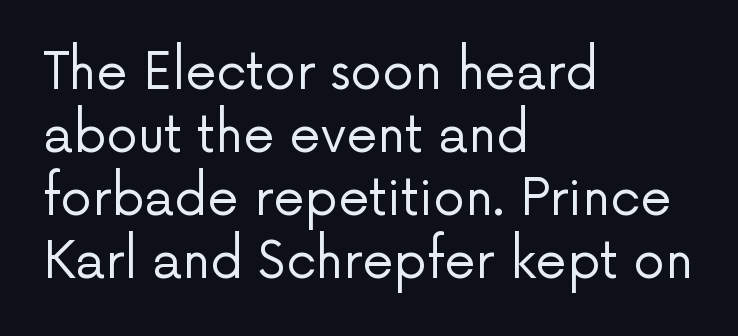
The image shows 50 px regular-weight sans-serif type, upright; set left-aligned, normal line spacing (1.26x), normal letter spacing, not underlined; low stroke contrast and a medium x-height.
